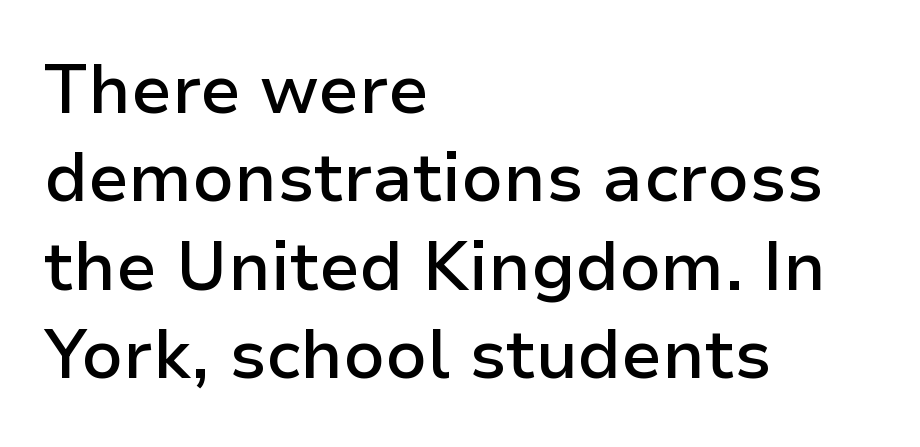
{"serif": "no", "italic": "no", "bold": "semi", "weight": "semibold", "width": "normal", "stroke_contrast": "low", "x_height": "medium", "monospaced": "no", "underline": "no", "align": "left", "line_spacing": "normal", "line_spacing_ratio": 1.3, "letter_spacing": "normal", "letter_spacing_em": 0.0, "glyph_px": 68}
